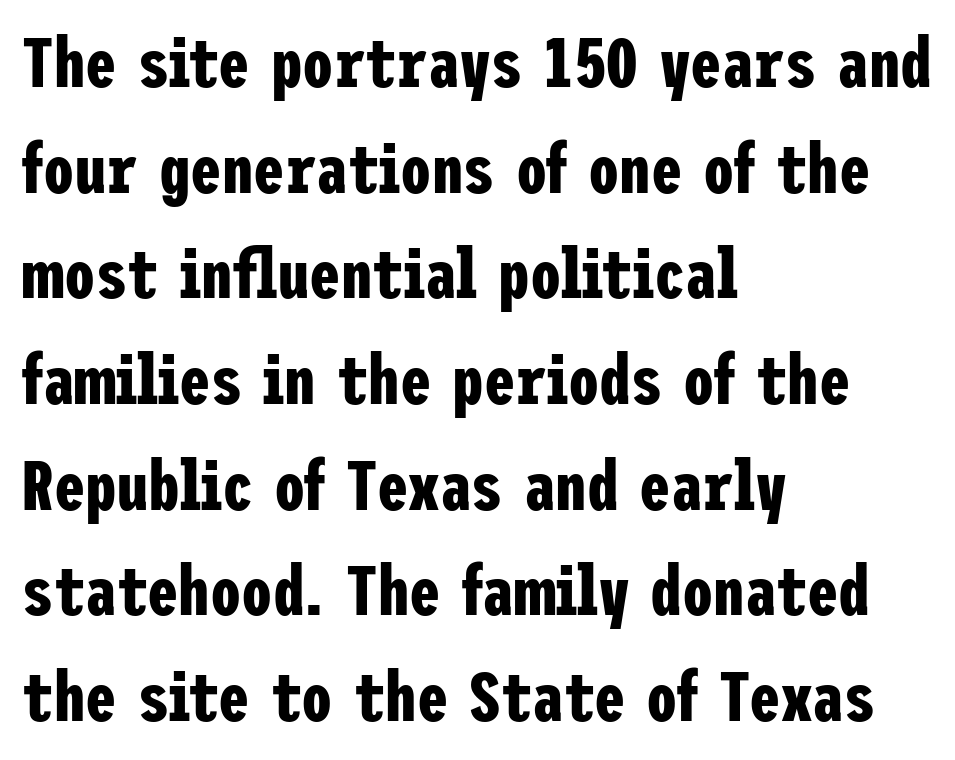
The image shows 70 px bold, condensed sans-serif type, upright; set left-aligned, normal line spacing (1.51x), normal letter spacing, not underlined; low stroke contrast and a medium x-height.
